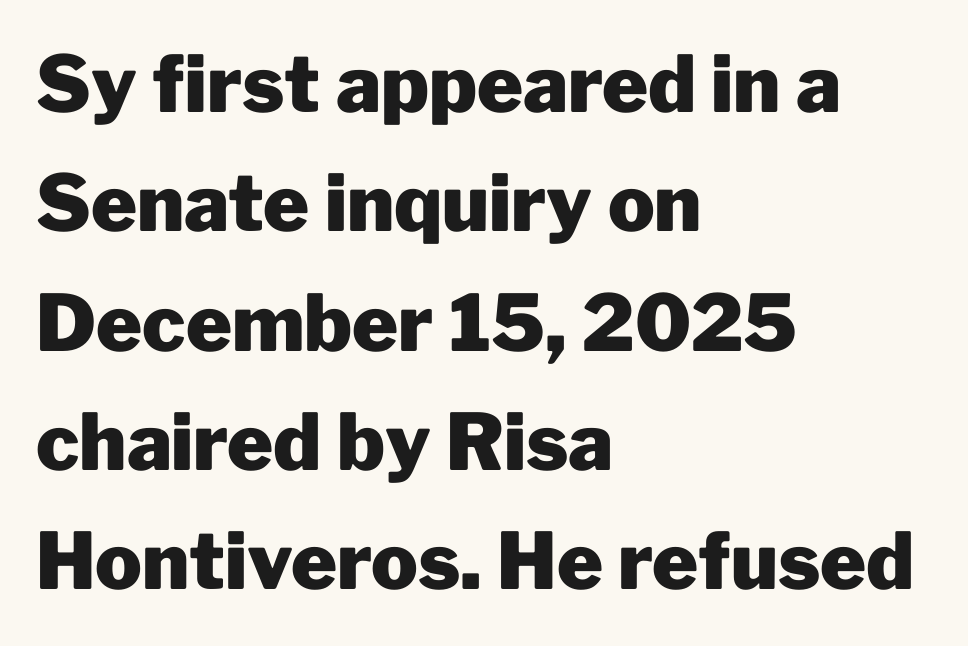
{"serif": "no", "italic": "no", "bold": "yes", "weight": "heavy", "width": "normal", "stroke_contrast": "low", "x_height": "medium", "monospaced": "no", "underline": "no", "align": "left", "line_spacing": "normal", "line_spacing_ratio": 1.53, "letter_spacing": "normal", "letter_spacing_em": 0.0, "glyph_px": 78}
